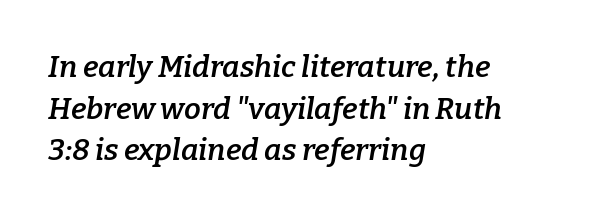
{"serif": "yes", "italic": "yes", "lean": "right", "slant_degrees": 9, "bold": "semi", "weight": "semibold", "width": "normal", "stroke_contrast": "low", "x_height": "medium", "monospaced": "no", "underline": "no", "align": "left", "line_spacing": "normal", "line_spacing_ratio": 1.39, "letter_spacing": "normal", "letter_spacing_em": 0.0, "glyph_px": 30}
